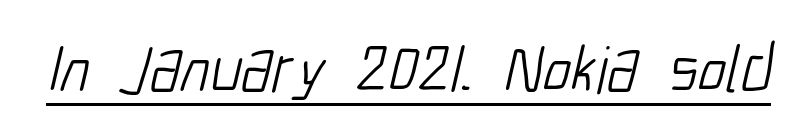
{"serif": "no", "bold": "no", "weight": "light", "width": "condensed", "stroke_contrast": "low", "x_height": "medium", "monospaced": "no", "underline": "yes", "letter_spacing": "normal", "letter_spacing_em": 0.0, "glyph_px": 67}
